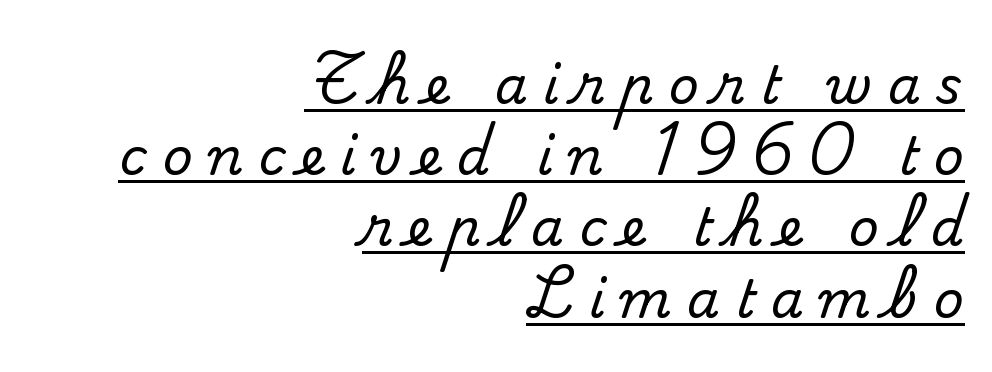
Q: Is the text italic (slanted)? A: Yes.
Q: Is the text underlined? A: Yes.
Q: How is the paragraph aligned? A: Right-aligned.
Q: Is the spacing between letters normal or unusually wide? A: Unusually wide.
Q: Is the spacing between lines tight, normal or loose? A: Normal.
Q: Width (condensed, normal, or wide)? A: Normal.
Q: Stroke contrast? A: Medium.
Q: x-height? A: Small.
Q: Monospaced? A: No.
